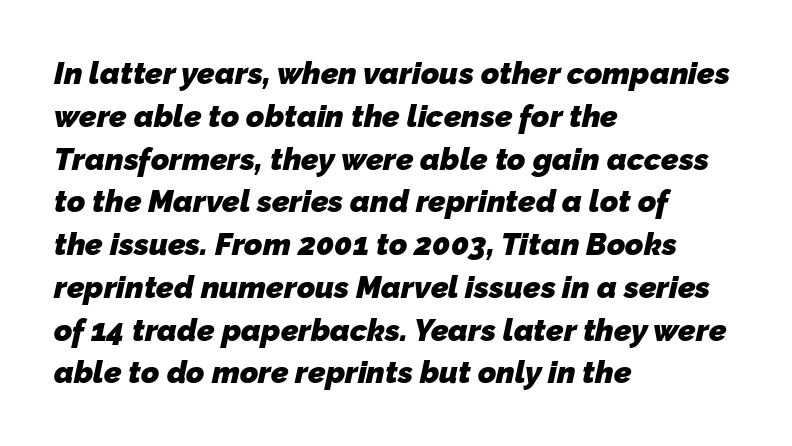
{"serif": "no", "bold": "yes", "weight": "heavy", "width": "normal", "stroke_contrast": "low", "x_height": "medium", "monospaced": "no", "underline": "no", "align": "left", "line_spacing": "normal", "line_spacing_ratio": 1.38, "letter_spacing": "normal", "letter_spacing_em": 0.0, "glyph_px": 31}
